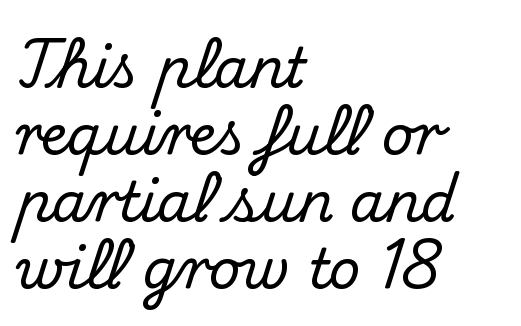
Decoration check: the copy has no underline. Looks like regular typesetting: each glyph gets only the width it needs. In terms of letterspacing, this is plain default setting.
